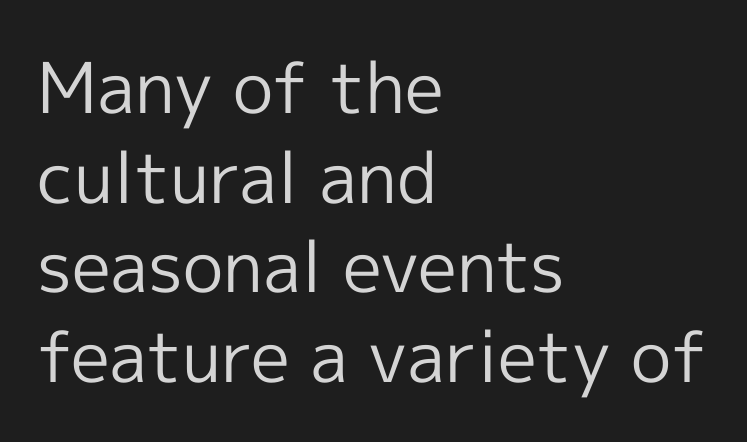
{"serif": "no", "italic": "no", "bold": "no", "weight": "regular", "width": "normal", "x_height": "medium", "monospaced": "no", "underline": "no", "align": "left", "line_spacing": "normal", "line_spacing_ratio": 1.28, "letter_spacing": "normal", "letter_spacing_em": 0.0, "glyph_px": 70}
